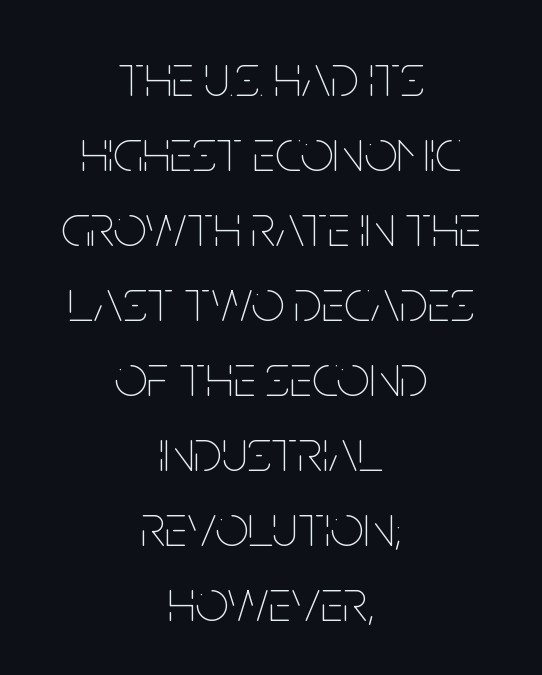
Q: Is the text bold? A: No.
Q: Is the text italic (slanted)? A: No, it is upright.
Q: Is the text underlined? A: No.
Q: How is the paragraph aligned? A: Centered.
Q: Is the spacing between letters normal or unusually wide? A: Normal.
Q: Is the spacing between lines tight, normal or loose? A: Normal.
Q: Width (condensed, normal, or wide)? A: Condensed.
Q: Stroke contrast? A: Low.
Q: x-height? A: Large.
Q: Monospaced? A: No.
